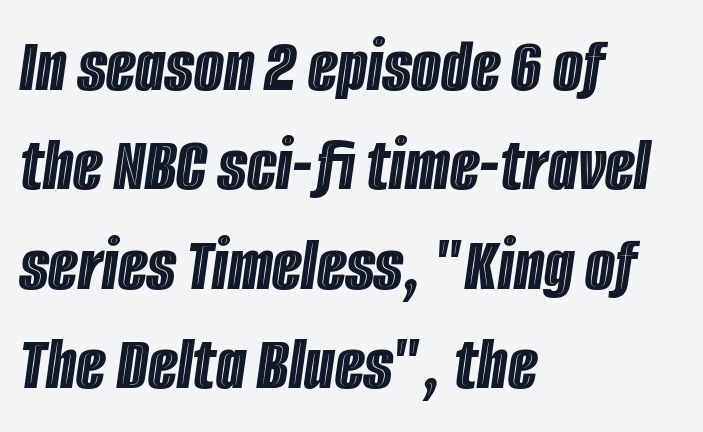
Slanted lettering throughout. The line texture is even and compact thanks to regular tracking. Clear beneath every line of the passage. A classic flush-left, rag-right setting is used for this passage.
